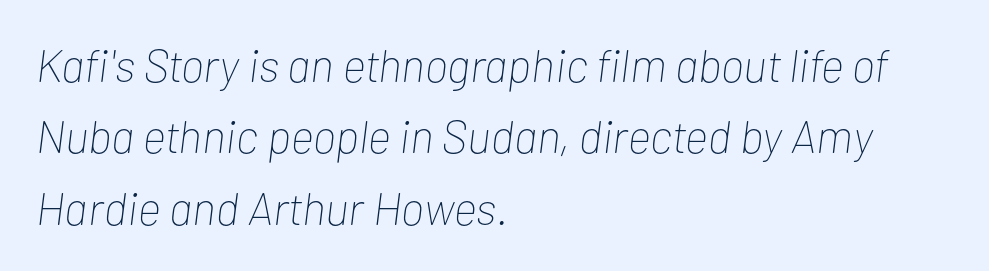
The image shows 46 px thin, condensed type, italic (leaning right); set left-aligned, normal line spacing (1.55x), normal letter spacing, not underlined; low stroke contrast and a medium x-height.
